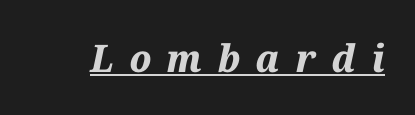
The image shows 38 px bold type, italic (leaning right); set unusually wide letter spacing (+0.4 em), underlined; medium stroke contrast and a medium x-height.
